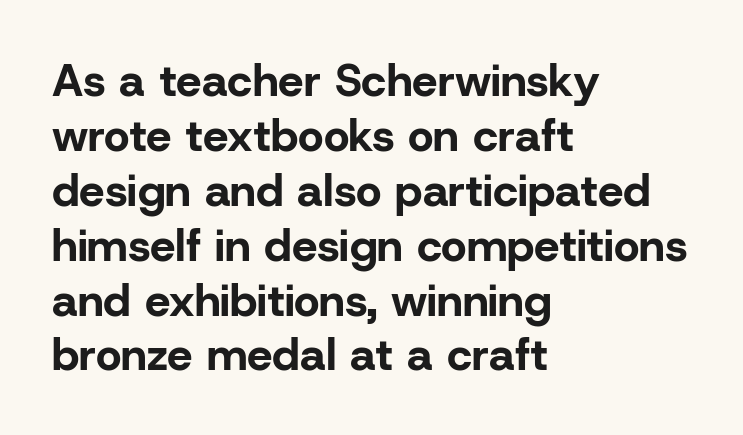
{"serif": "no", "italic": "no", "bold": "yes", "weight": "bold", "width": "normal", "stroke_contrast": "low", "x_height": "medium", "monospaced": "no", "underline": "no", "align": "left", "line_spacing_ratio": 1.22, "letter_spacing": "normal", "letter_spacing_em": 0.0, "glyph_px": 45}
